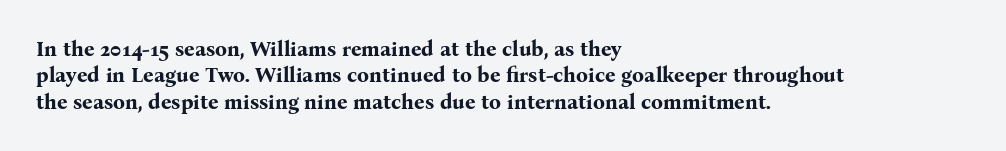
Q: Is the text bold? A: Yes.
Q: Is the text italic (slanted)? A: No, it is upright.
Q: Is the text underlined? A: No.
Q: How is the paragraph aligned? A: Left-aligned.
Q: Is the spacing between letters normal or unusually wide? A: Normal.
Q: Is the spacing between lines tight, normal or loose? A: Normal.
